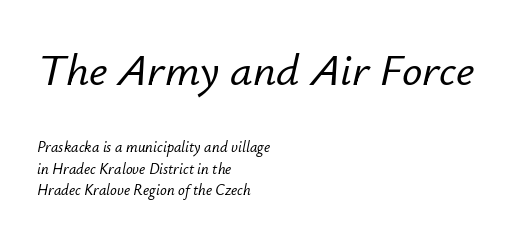
{"italic": "yes", "lean": "right", "slant_degrees": 12, "width": "normal", "stroke_contrast": "low", "x_height": "small", "monospaced": "no", "underline": "no", "align": "left", "line_spacing": "normal", "line_spacing_ratio": 1.41, "letter_spacing": "normal", "letter_spacing_em": 0.0, "larger_block": "first", "size_ratio": 3.0, "glyph_px": 45}
